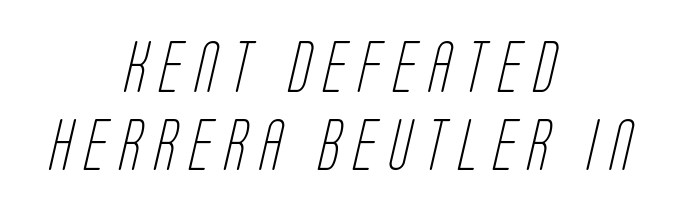
Character widths vary here, with narrow letters taking less room than wide ones. Honestly, the letter spacing is so wide it's the main thing you notice. This is sans-serif lettering, the kind often seen on screens and signage. Each new line begins a customary step beneath the previous one.
